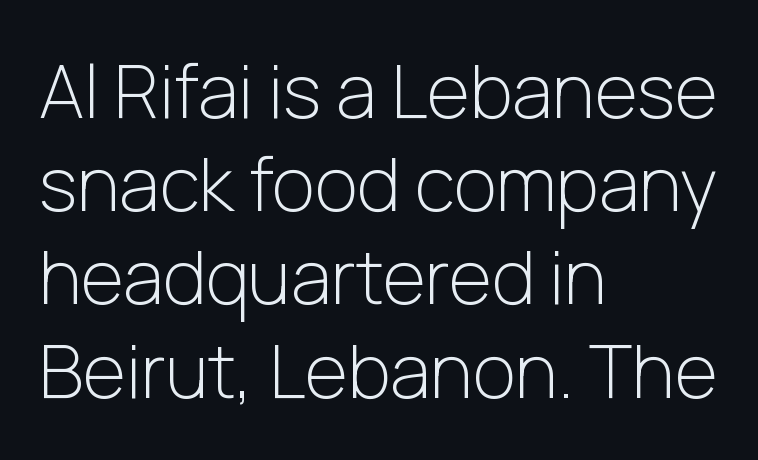
Decoration check: the copy has no underline. Horizontal bands of white between lines are of average thickness. Is the letter spacing exaggerated? No — it looks like the ordinary default. The designer went with a sans here, leaving each stem footless.
